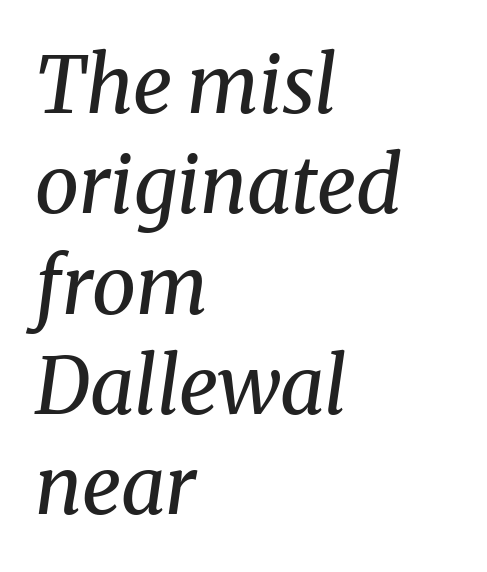
{"serif": "yes", "italic": "yes", "lean": "right", "slant_degrees": 8, "bold": "no", "weight": "regular", "width": "normal", "stroke_contrast": "medium", "x_height": "medium", "monospaced": "no", "underline": "no", "align": "left", "line_spacing": "normal", "line_spacing_ratio": 1.27, "letter_spacing": "normal", "letter_spacing_em": 0.0, "glyph_px": 79}
